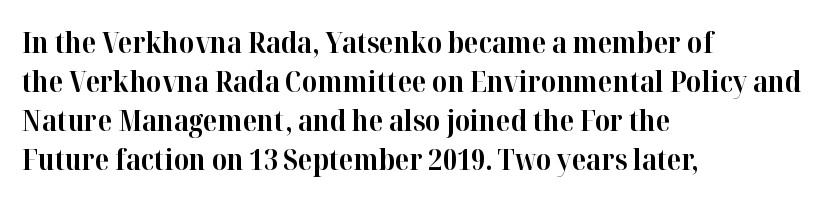
Characters follow at the spacing the type designer built in. Plain, unruled lines of type. I'd call this a serif setting — the letters wear small feet. Evenly set lines give the paragraph a standard silhouette.
